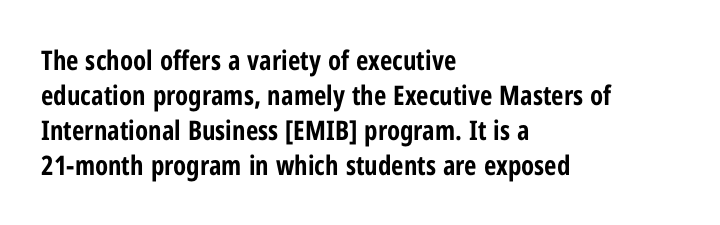
Is there much room between lines? A standard amount, neither cramped nor airy. Emphasis by weight is at full strength: bold. Each word holds together tightly as a unit, with standard inter-letter gaps. Rule under the text: the space is simply empty. Style check: upright. Does the copy run flush right? No — it runs flush left.
